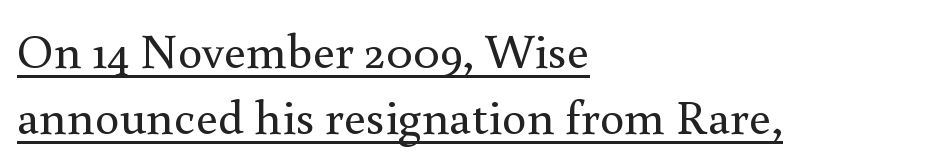
A rule runs beneath these lines of type. The paragraph shown leans on its left margin. The typeface has the unassuming heft of standard copy or less. Posture: straight, roman, zero tilt. Students, observe: this is what conventionally led text looks like. Looks like regular typesetting: each glyph gets only the width it needs.
